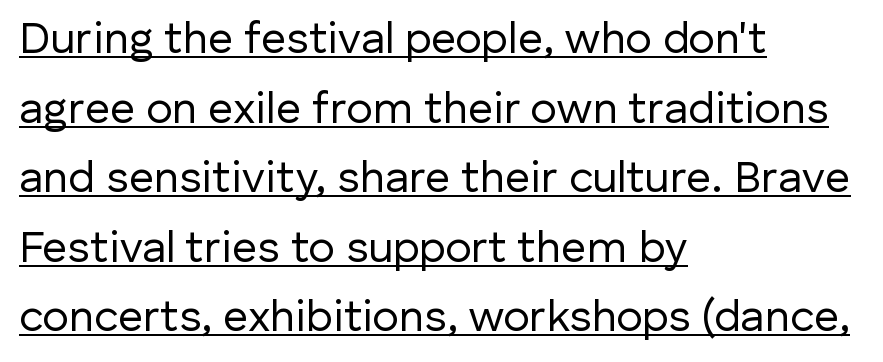
Q: Is the text bold? A: No.
Q: Is the text italic (slanted)? A: No, it is upright.
Q: Is the typeface a serif or a sans-serif typeface? A: Sans-serif.
Q: Is the text underlined? A: Yes.
Q: How is the paragraph aligned? A: Left-aligned.
Q: Is the spacing between letters normal or unusually wide? A: Normal.
Q: Is the spacing between lines tight, normal or loose? A: Normal.
Q: Width (condensed, normal, or wide)? A: Normal.
Q: Stroke contrast? A: Low.
Q: x-height? A: Medium.
Q: Monospaced? A: No.
